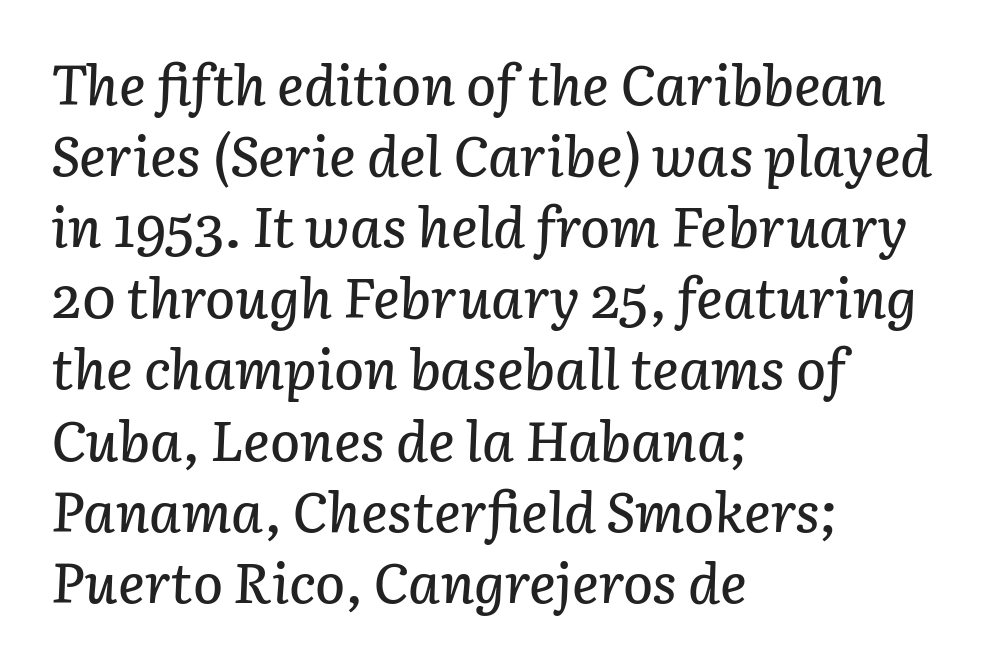
The letters advance in unequal steps, a hallmark of proportional type. These lines keep a tight, regular rhythm from letter to letter. The passage is arranged the way most books set body copy — flush left. These lines sit exactly where default settings would place them. You can tell it's italic because the verticals aren't actually vertical.
